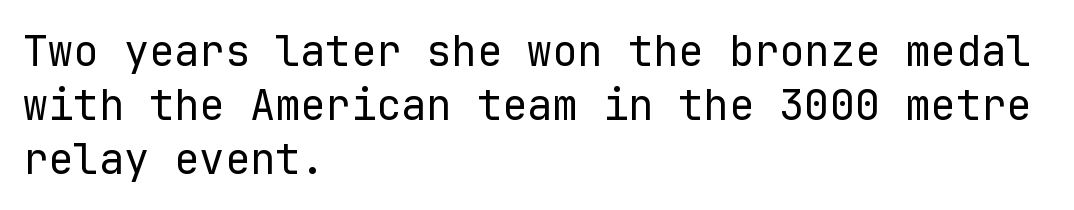
The image shows 42 px regular-weight sans-serif type, upright, monospaced; set left-aligned, normal line spacing (1.28x), normal letter spacing, not underlined; low stroke contrast and a medium x-height.
